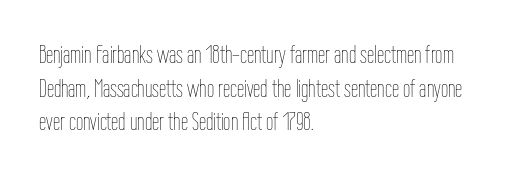
The image shows 26 px text type, upright; set left-aligned, normal line spacing (1.29x), normal letter spacing, not underlined.
